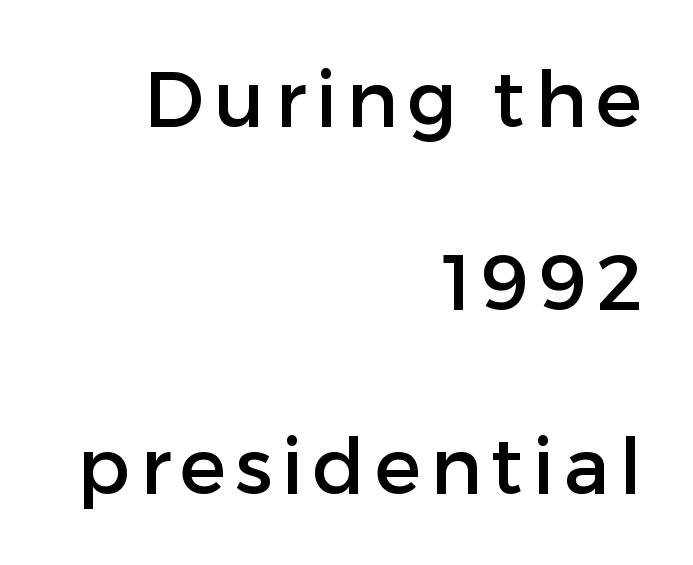
Q: Is the text italic (slanted)? A: No, it is upright.
Q: Is the typeface a serif or a sans-serif typeface? A: Sans-serif.
Q: Is the text underlined? A: No.
Q: How is the paragraph aligned? A: Right-aligned.
Q: Is the spacing between lines tight, normal or loose? A: Loose.
Q: Width (condensed, normal, or wide)? A: Normal.
Q: Stroke contrast? A: Low.
Q: x-height? A: Medium.
Q: Monospaced? A: No.
